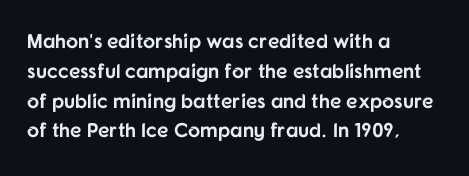
Q: Is the text bold? A: Yes.
Q: Is the text italic (slanted)? A: No, it is upright.
Q: Is the text underlined? A: No.
Q: How is the paragraph aligned? A: Left-aligned.
Q: Is the spacing between letters normal or unusually wide? A: Normal.
Q: Is the spacing between lines tight, normal or loose? A: Normal.
